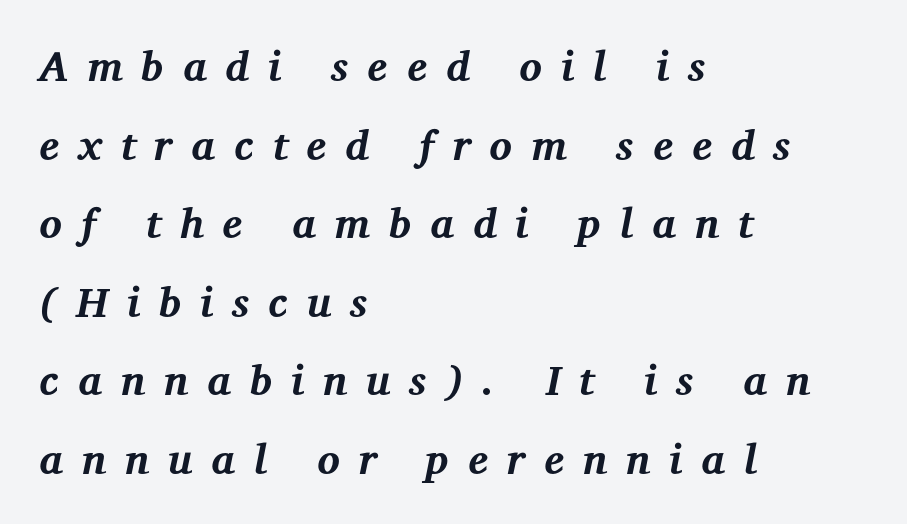
The image shows 42 px bold serif type, italic (leaning right); set left-aligned, line spacing 1.87x, unusually wide letter spacing (+0.45 em), not underlined; medium stroke contrast and a medium x-height.
